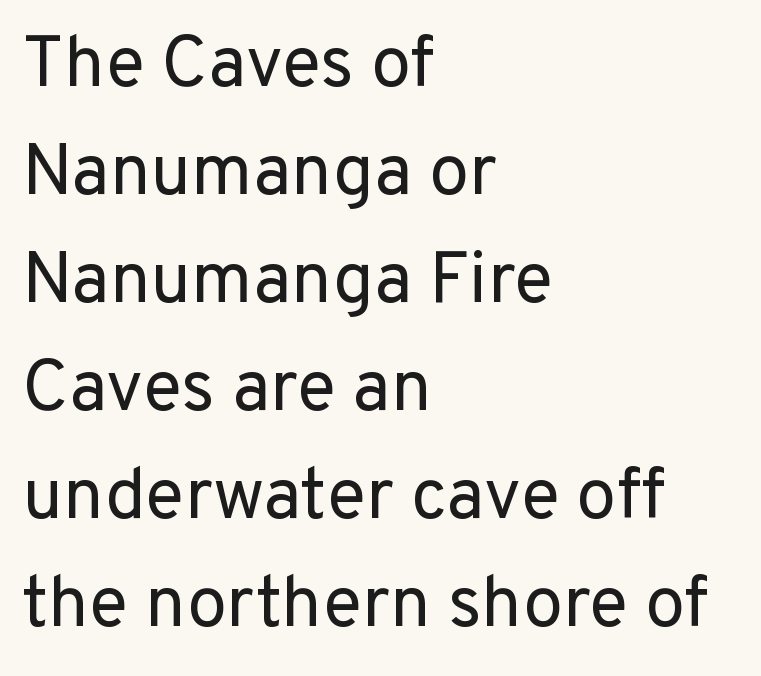
Regarding leading, the lines here are spaced in the standard way. The face looks like a standard text weight, possibly lighter. The designer went with a sans here, leaving each stem footless. Horizontally, the lines are justified to the leading edge only.
